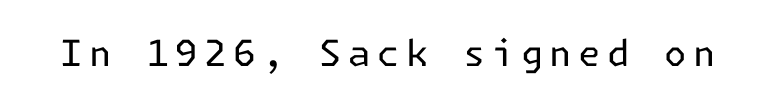
The image shows 36 px regular-weight sans-serif type, upright; set not underlined; low stroke contrast and a medium x-height.
